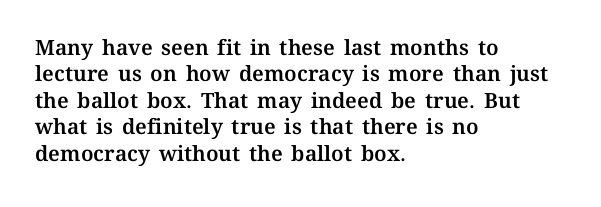
The image shows 21 px text type, upright; set left-aligned, normal line spacing (1.26x), normal letter spacing, not underlined.
